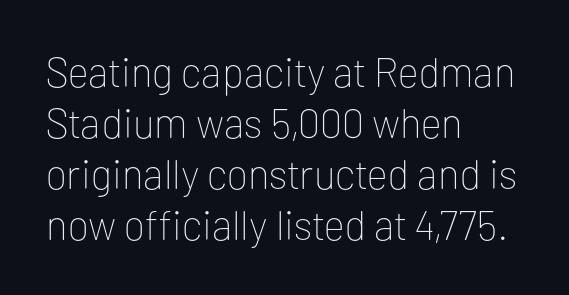
Tracking here is standard; glyphs follow each other at the usual distance. Leftover space on each line is placed entirely after the last word. A typesetter would mark this as roman, not italic. Weight: regular or lighter. Each letter keeps its own natural width here, so spacing adapts to shape.
